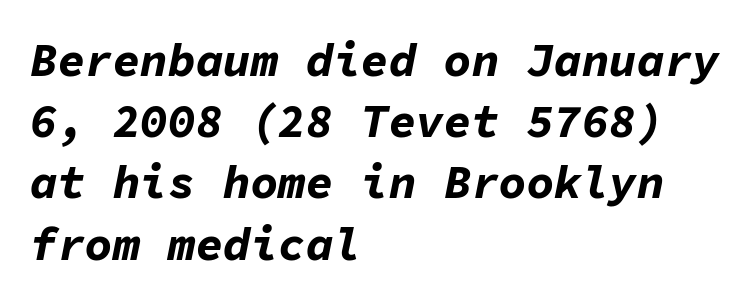
Q: Is the text bold? A: Yes.
Q: Is the text italic (slanted)? A: Yes, it leans right by about 11 degrees.
Q: Is the text underlined? A: No.
Q: How is the paragraph aligned? A: Left-aligned.
Q: Is the spacing between letters normal or unusually wide? A: Normal.
Q: Is the spacing between lines tight, normal or loose? A: Normal.
Q: Width (condensed, normal, or wide)? A: Normal.
Q: Stroke contrast? A: Low.
Q: x-height? A: Medium.
Q: Monospaced? A: Yes.
